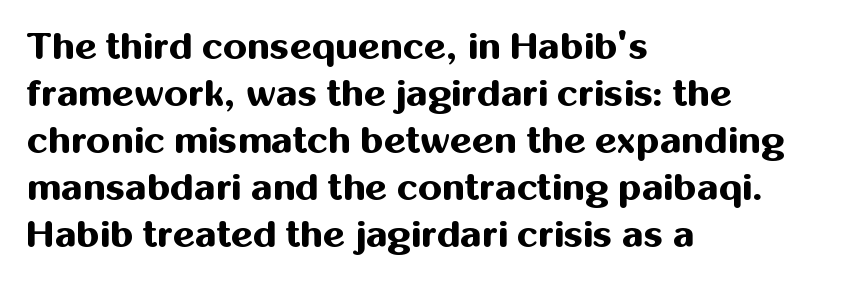
The image shows 38 px bold sans-serif type, upright; set left-aligned, line spacing 1.24x, normal letter spacing, not underlined; medium stroke contrast and a medium x-height.
